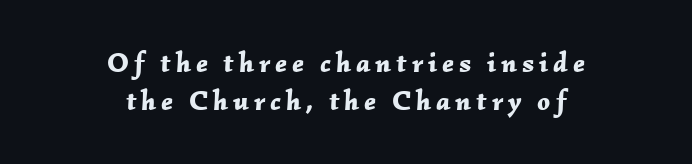
Q: Is the text bold? A: Yes.
Q: Is the text italic (slanted)? A: Yes, it leans right by about 2 degrees.
Q: Is the text underlined? A: No.
Q: How is the paragraph aligned? A: Centered.
Q: Is the spacing between lines tight, normal or loose? A: Normal.
Q: Width (condensed, normal, or wide)? A: Normal.
Q: Stroke contrast? A: Low.
Q: x-height? A: Medium.
Q: Monospaced? A: No.
